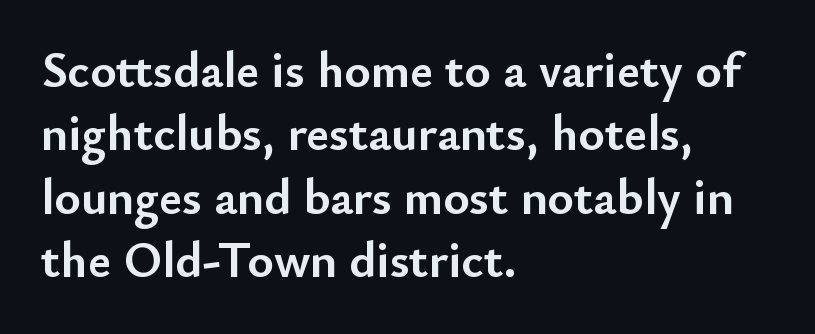
The image shows 50 px semibold sans-serif type, upright; set left-aligned, normal line spacing (1.27x), normal letter spacing, not underlined; low stroke contrast and a small x-height.
